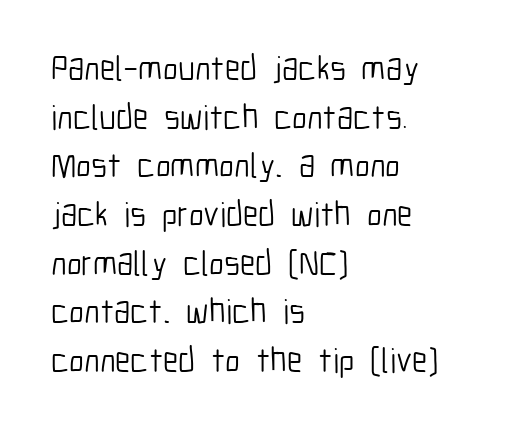
{"serif": "no", "italic": "no", "bold": "no", "weight": "light", "width": "condensed", "stroke_contrast": "low", "x_height": "medium", "monospaced": "no", "underline": "no", "align": "left", "line_spacing": "normal", "line_spacing_ratio": 1.39, "letter_spacing": "normal", "letter_spacing_em": 0.0, "glyph_px": 35}
